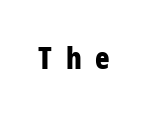
Q: Is the text bold? A: Yes.
Q: Is the text italic (slanted)? A: No, it is upright.
Q: Is the typeface a serif or a sans-serif typeface? A: Sans-serif.
Q: Is the text underlined? A: No.
Q: Is the spacing between letters normal or unusually wide? A: Unusually wide.
Q: Width (condensed, normal, or wide)? A: Condensed.
Q: Stroke contrast? A: Low.
Q: x-height? A: Medium.
Q: Monospaced? A: No.
